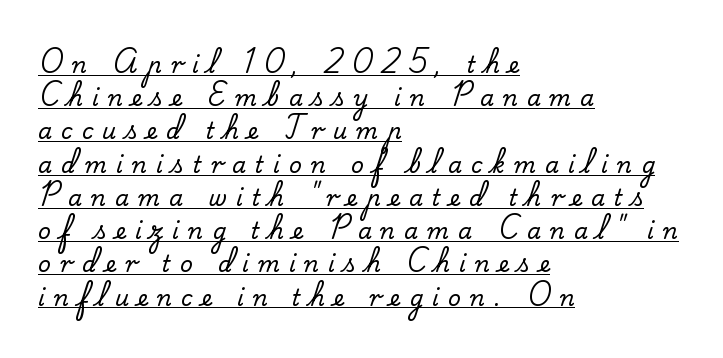
The image shows 22 px text type; set left-aligned, normal line spacing (1.51x), unusually wide letter spacing (+0.42 em), underlined.
